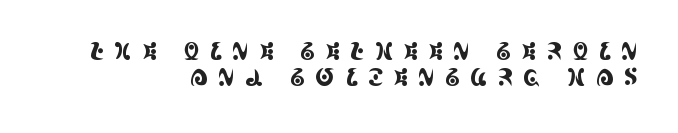
Q: Is the text italic (slanted)? A: No, it is upright.
Q: Is the text underlined? A: No.
Q: How is the paragraph aligned? A: Right-aligned.
Q: Is the spacing between letters normal or unusually wide? A: Unusually wide.
Q: Is the spacing between lines tight, normal or loose? A: Tight.
